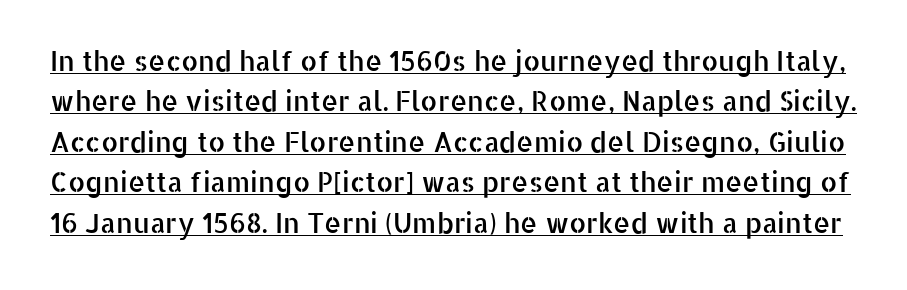
The image shows 27 px text type, upright; set normal line spacing (1.5x), normal letter spacing, underlined.
